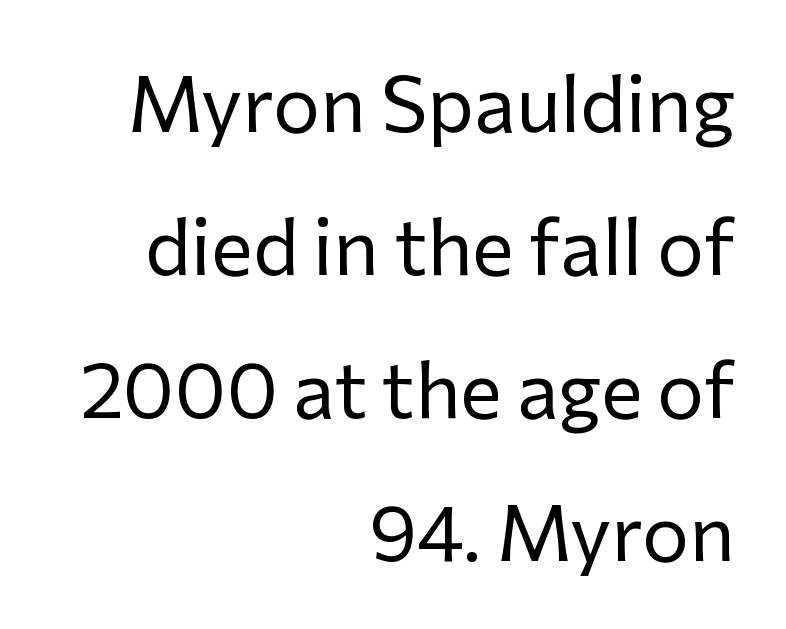
The image shows 79 px regular-weight sans-serif type, upright; set right-aligned, line spacing 1.81x, normal letter spacing, not underlined; low stroke contrast and a medium x-height.
